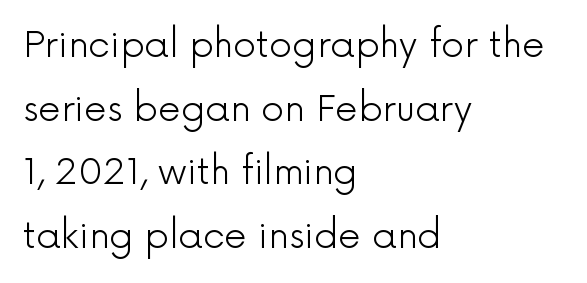
The image shows 36 px light sans-serif type, upright; set left-aligned, line spacing 1.77x, normal letter spacing, not underlined; a medium x-height.
